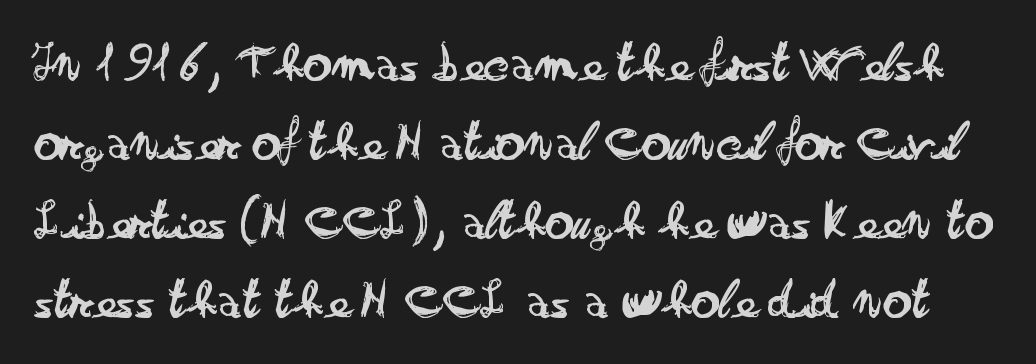
The image shows 56 px regular-weight, wide sans-serif type, upright; set normal line spacing (1.41x), normal letter spacing, not underlined; low stroke contrast and a small x-height.
